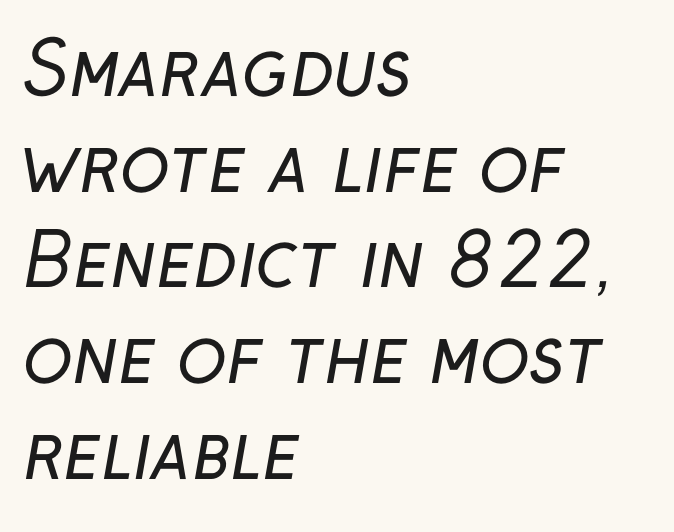
The image shows 73 px regular-weight sans-serif type; set left-aligned, normal line spacing (1.31x), normal letter spacing, not underlined; low stroke contrast and a medium x-height.
